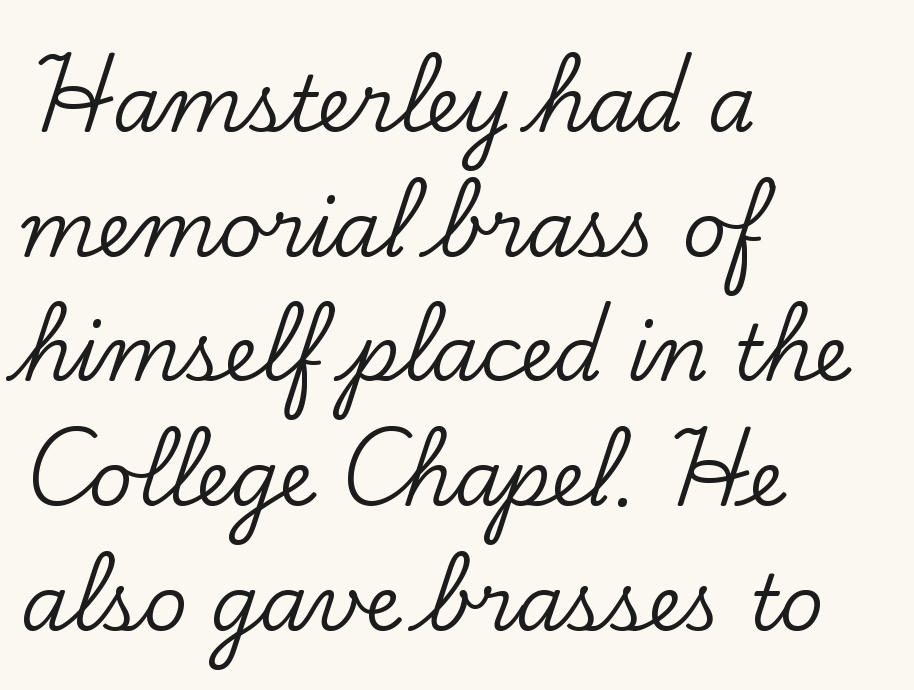
Q: Is the text italic (slanted)? A: Yes.
Q: Is the typeface a serif or a sans-serif typeface? A: Serif.
Q: Is the text underlined? A: No.
Q: How is the paragraph aligned? A: Left-aligned.
Q: Is the spacing between letters normal or unusually wide? A: Normal.
Q: Is the spacing between lines tight, normal or loose? A: Normal.
Q: Width (condensed, normal, or wide)? A: Normal.
Q: Stroke contrast? A: Low.
Q: x-height? A: Small.
Q: Monospaced? A: No.
